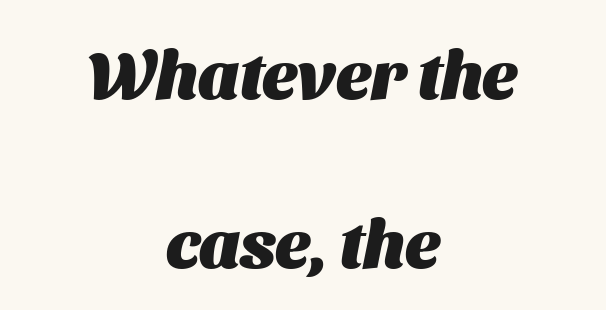
The image shows 68 px heavy sans-serif type; set centered, loose line spacing (2.48x), normal letter spacing, not underlined; medium stroke contrast and a medium x-height.
